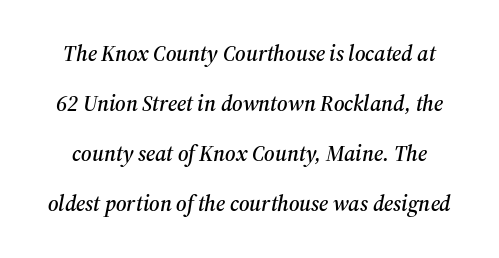
The image shows 22 px text type, italic (leaning right); set loose line spacing (2.28x), normal letter spacing, not underlined.
